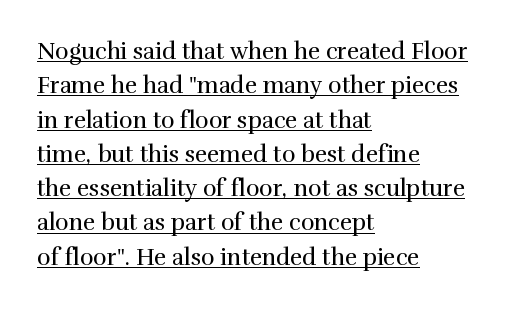
Every stem runs plumb, perpendicular to the baseline. Is the block centered? No — it sits flush against the left margin. No chunkiness to these letters — they're not bold. Students, observe: this is what conventionally led text looks like. Quick note: underline on. How are the letters spaced? Ordinarily, with no added tracking.
